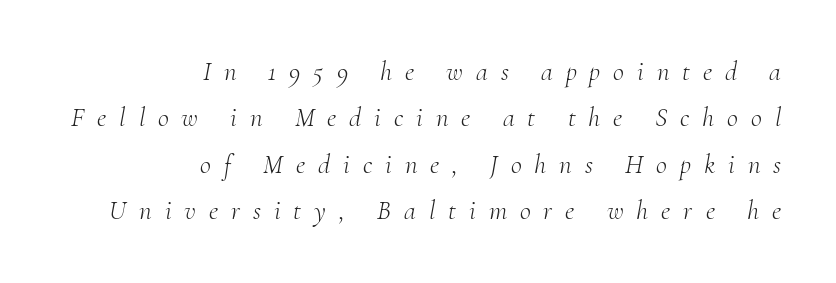
Q: Is the text bold? A: No.
Q: Is the text italic (slanted)? A: Yes, it leans right by about 10 degrees.
Q: Is the text underlined? A: No.
Q: How is the paragraph aligned? A: Right-aligned.
Q: Is the spacing between letters normal or unusually wide? A: Unusually wide.
